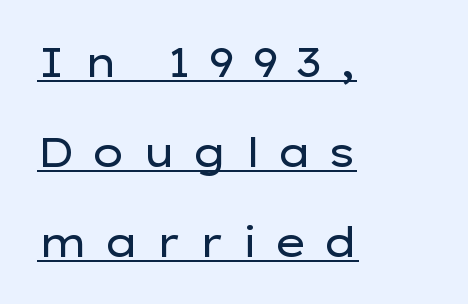
What stands out about the letter spacing? Its width — letters are far apart. Notice how the stems are strictly vertical — no italics here. A typesetter would label this face a sans. Quick note: interline space is abundant. All the whitespace from short lines collects on the right.
